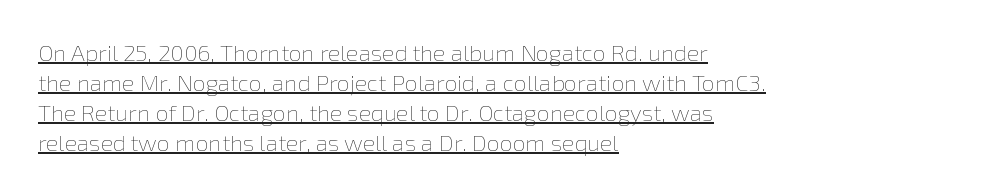
The passage shown has conventional tracking throughout. Compared with typical paragraphs, the rows here are spaced about the same. When letters stand straight like this, we call the style roman or upright. The strokes carry an ordinary text weight at most.
